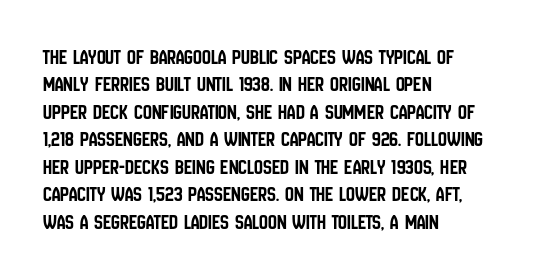
Letter spacing: default. Words float on clear page, feet unadorned. Every stem runs plumb, perpendicular to the baseline. Is there much room between lines? A standard amount, neither cramped nor airy. Reading down the block, your eye returns to a fixed left position each line.
